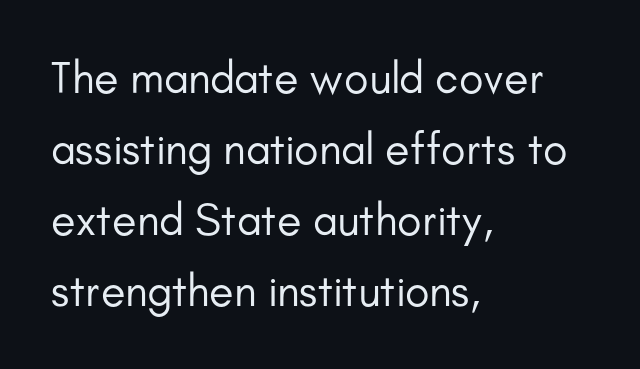
Leading: standard. If you drew a ruler down the left edge, every line would touch it. Letters rest on an invisible, unmarked baseline. The passage shown has conventional tracking throughout.
